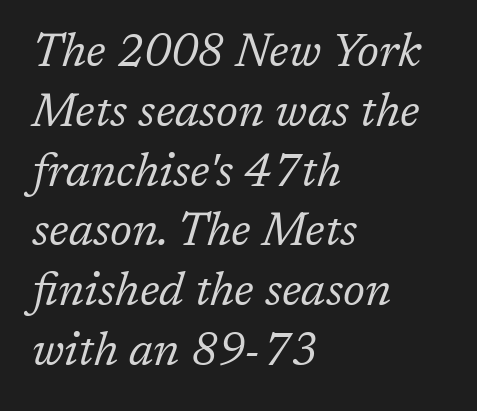
The image shows 46 px regular-weight serif type, italic (leaning right); set left-aligned, normal line spacing (1.3x), normal letter spacing, not underlined; low stroke contrast and a medium x-height.
